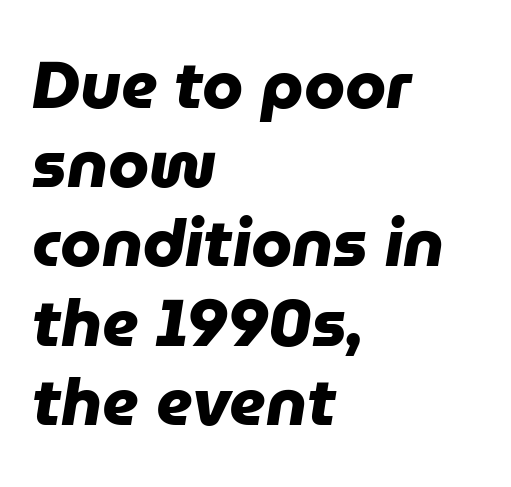
The image shows 66 px heavy sans-serif type; set left-aligned, line spacing 1.2x, normal letter spacing, not underlined; low stroke contrast and a medium x-height.
